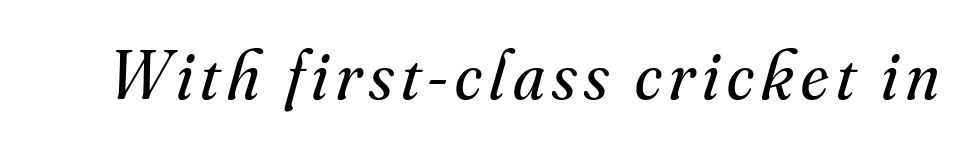
The image shows 69 px regular-weight serif type, italic (leaning right); set not underlined; medium stroke contrast and a small x-height.
